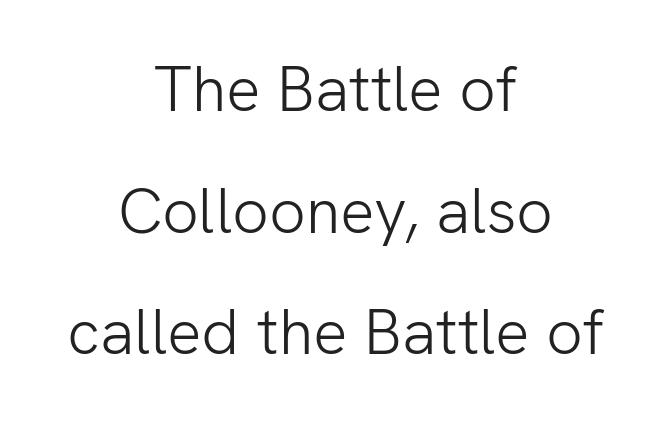
Q: Is the text bold? A: No.
Q: Is the text italic (slanted)? A: No, it is upright.
Q: Is the typeface a serif or a sans-serif typeface? A: Sans-serif.
Q: Is the text underlined? A: No.
Q: How is the paragraph aligned? A: Centered.
Q: Is the spacing between letters normal or unusually wide? A: Normal.
Q: Is the spacing between lines tight, normal or loose? A: Loose.
Q: Width (condensed, normal, or wide)? A: Normal.
Q: Stroke contrast? A: Low.
Q: x-height? A: Medium.
Q: Monospaced? A: No.
